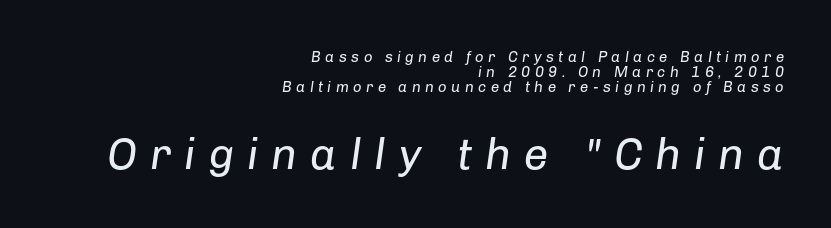
{"italic": "yes", "lean": "right", "slant_degrees": 8, "bold": "no", "weight": "regular", "width": "normal", "stroke_contrast": "low", "x_height": "medium", "monospaced": "no", "underline": "no", "align": "right", "line_spacing": "tight", "line_spacing_ratio": 1.0, "letter_spacing": "wide", "letter_spacing_em": 0.29, "larger_block": "second", "size_ratio": 2.93, "glyph_px": 44}
